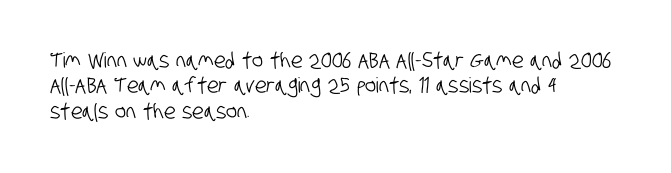
The gaps between neighbouring characters are ordinary and unremarkable. Anything drawn beneath the words? Only blank space. The rendering anchors every line to the left-hand side.
